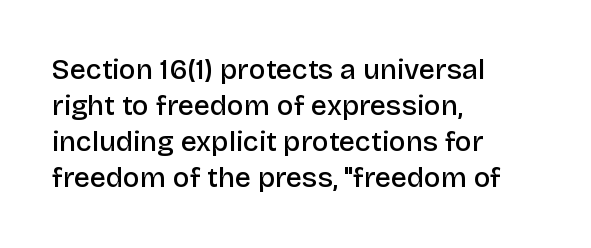
Q: Is the text bold? A: Semi-bold.
Q: Is the text italic (slanted)? A: No, it is upright.
Q: Is the typeface a serif or a sans-serif typeface? A: Sans-serif.
Q: Is the text underlined? A: No.
Q: How is the paragraph aligned? A: Left-aligned.
Q: Is the spacing between letters normal or unusually wide? A: Normal.
Q: Is the spacing between lines tight, normal or loose? A: Normal.
Q: Width (condensed, normal, or wide)? A: Normal.
Q: Stroke contrast? A: Low.
Q: x-height? A: Large.
Q: Monospaced? A: No.
